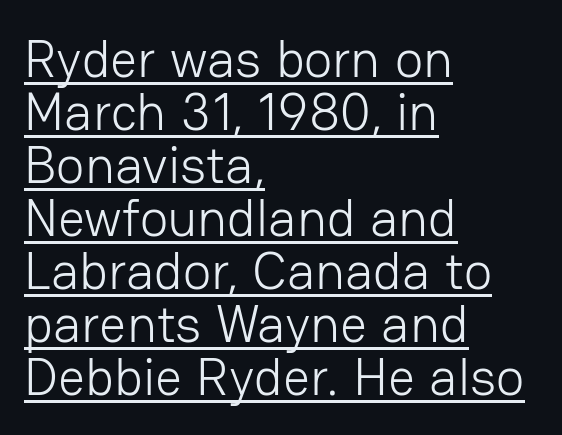
{"serif": "no", "italic": "no", "bold": "no", "weight": "light", "width": "normal", "stroke_contrast": "low", "x_height": "medium", "monospaced": "no", "underline": "yes", "align": "left", "line_spacing": "tight", "line_spacing_ratio": 1.0, "letter_spacing": "normal", "letter_spacing_em": 0.0, "glyph_px": 53}
